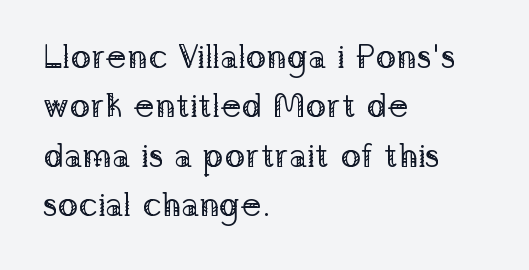
{"serif": "yes", "italic": "no", "bold": "no", "weight": "regular", "width": "normal", "stroke_contrast": "low", "x_height": "medium", "monospaced": "no", "underline": "no", "align": "left", "line_spacing": "normal", "line_spacing_ratio": 1.45, "letter_spacing": "normal", "letter_spacing_em": 0.0, "glyph_px": 34}
